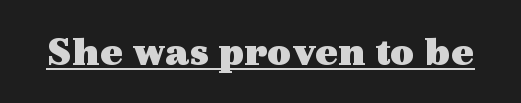
Q: Is the text bold? A: Yes.
Q: Is the text italic (slanted)? A: No, it is upright.
Q: Is the typeface a serif or a sans-serif typeface? A: Serif.
Q: Is the text underlined? A: Yes.
Q: Is the spacing between letters normal or unusually wide? A: Normal.
Q: Width (condensed, normal, or wide)? A: Wide.
Q: x-height? A: Medium.
Q: Monospaced? A: No.
